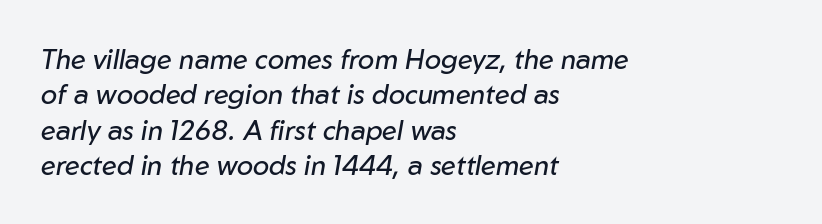
The image shows 27 px text type, italic (leaning right); set left-aligned, normal line spacing (1.31x), normal letter spacing, not underlined.
